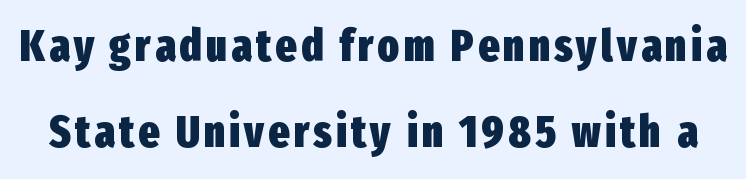
Q: Is the text bold? A: Yes.
Q: Is the text italic (slanted)? A: No, it is upright.
Q: Is the typeface a serif or a sans-serif typeface? A: Sans-serif.
Q: Is the text underlined? A: No.
Q: Is the spacing between lines tight, normal or loose? A: Loose.
Q: Width (condensed, normal, or wide)? A: Condensed.
Q: Stroke contrast? A: Low.
Q: x-height? A: Medium.
Q: Monospaced? A: No.
